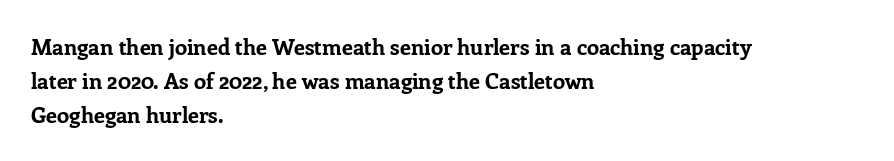
Underline: absent. Default kerning and tracking; the words read as compact shapes. Successive baselines arrive at the customary interval. You can tell it's not italic because the verticals are truly vertical. One-word summary of the alignment: left. These lines carry a lot of weight — the face is fully bold.
